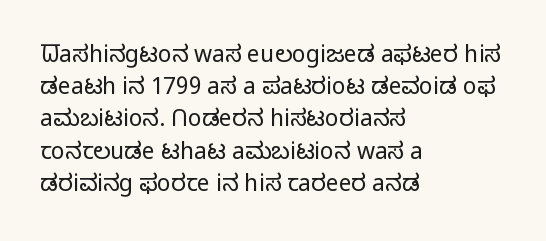
Q: Is the text bold? A: No.
Q: Is the text italic (slanted)? A: No, it is upright.
Q: Is the text underlined? A: No.
Q: How is the paragraph aligned? A: Left-aligned.
Q: Is the spacing between letters normal or unusually wide? A: Normal.
Q: Is the spacing between lines tight, normal or loose? A: Normal.
